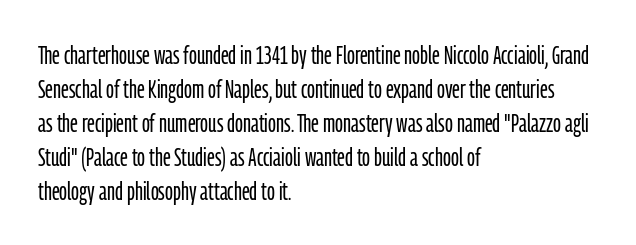
Q: Is the text bold? A: No.
Q: Is the text italic (slanted)? A: No, it is upright.
Q: Is the text underlined? A: No.
Q: How is the paragraph aligned? A: Left-aligned.
Q: Is the spacing between letters normal or unusually wide? A: Normal.
Q: Is the spacing between lines tight, normal or loose? A: Normal.
